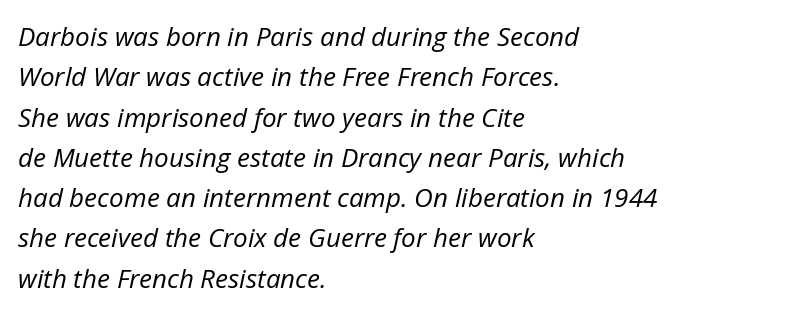
{"italic": "yes", "lean": "right", "slant_degrees": 12, "bold": "no", "underline": "no", "align": "left", "line_spacing": "normal", "line_spacing_ratio": 1.55, "letter_spacing": "normal", "letter_spacing_em": 0.0, "glyph_px": 26}
